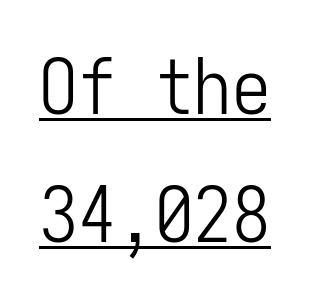
Rows of type keep a routine distance in the vertical direction. These lines keep a tight, regular rhythm from letter to letter. Honestly, the underline is the first thing you notice here. Each letter, wide or thin by design, is forced into the same width here. Weight class: somewhere from thin through regular.
